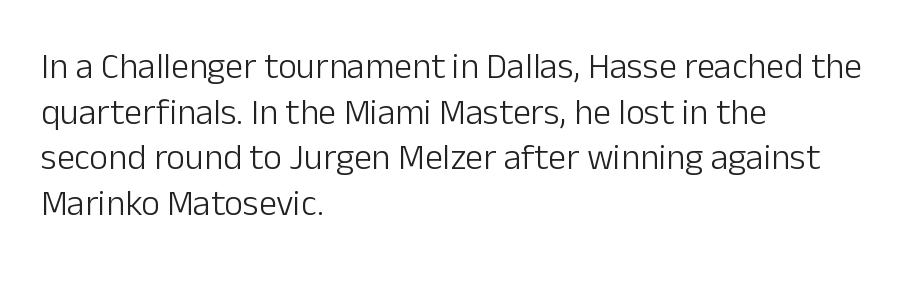
The cut favours lightness, reaching ordinary text weight at its darkest. Think of a printed novel: that variable character pitch is what you see here. The passage is arranged the way most books set body copy — flush left. This rendering features lettering with no underline.
